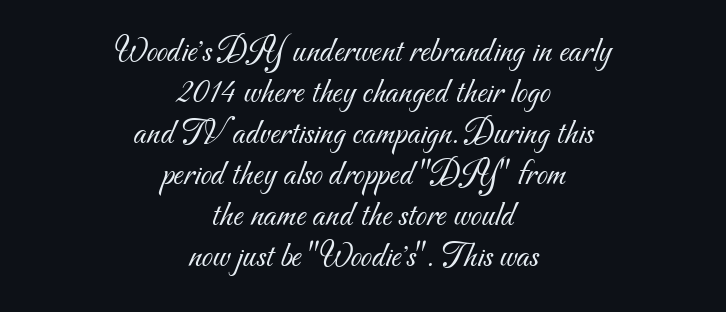
The image shows 36 px light sans-serif type; set centered, tight line spacing (1.14x), normal letter spacing, not underlined; medium stroke contrast and a small x-height.
